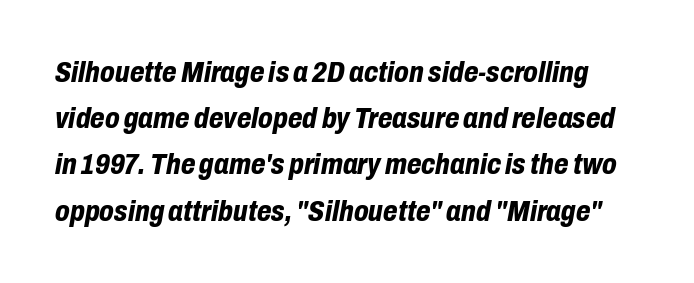
{"italic": "yes", "lean": "right", "slant_degrees": 10, "bold": "yes", "weight": "bold", "width": "condensed", "stroke_contrast": "low", "x_height": "medium", "monospaced": "no", "underline": "no", "line_spacing": "normal", "line_spacing_ratio": 1.54, "letter_spacing": "normal", "letter_spacing_em": 0.0, "glyph_px": 30}
